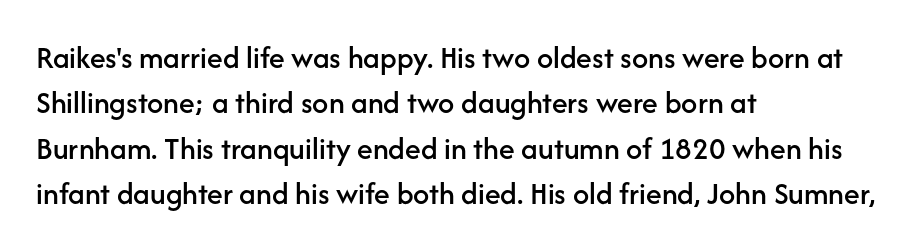
Q: Is the text italic (slanted)? A: No, it is upright.
Q: Is the typeface a serif or a sans-serif typeface? A: Sans-serif.
Q: Is the text underlined? A: No.
Q: How is the paragraph aligned? A: Left-aligned.
Q: Is the spacing between letters normal or unusually wide? A: Normal.
Q: Is the spacing between lines tight, normal or loose? A: Normal.
Q: Width (condensed, normal, or wide)? A: Normal.
Q: Stroke contrast? A: Low.
Q: x-height? A: Medium.
Q: Monospaced? A: No.
